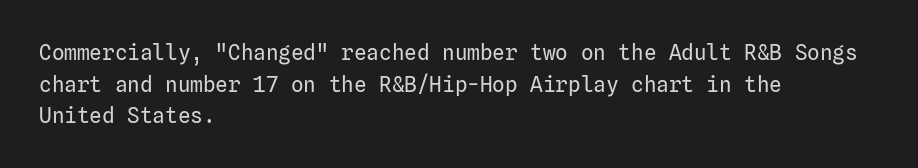
{"italic": "no", "bold": "no", "underline": "no", "align": "left", "line_spacing": "normal", "line_spacing_ratio": 1.51, "letter_spacing": "normal", "letter_spacing_em": 0.0, "glyph_px": 21}
